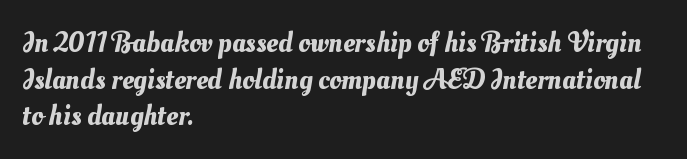
Evenly set lines give the paragraph a standard silhouette. The passage shown is typed in a proportional face where columns would drift. These lines are set flush left with a ragged right edge. Check under the words: just untouched page. Compared with typical body copy, the letter spacing here is the same.
